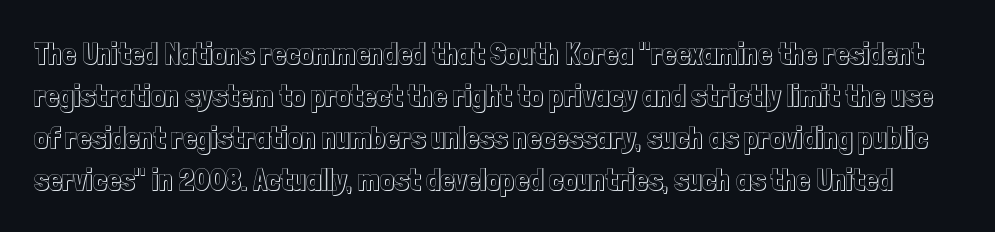
The image shows 31 px condensed type, upright; set normal line spacing (1.35x), normal letter spacing, not underlined; a medium x-height.
